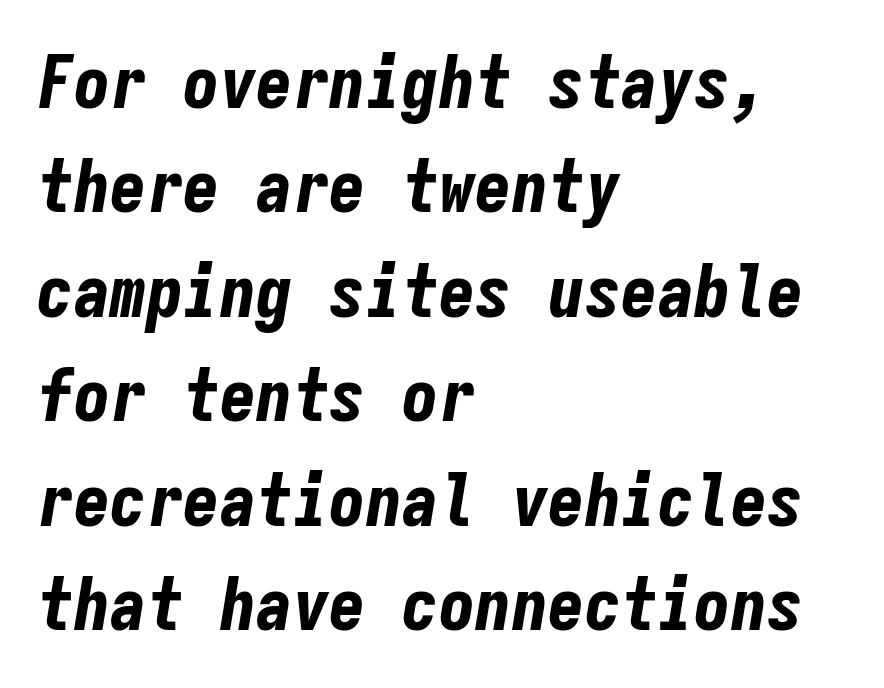
Q: Is the text bold? A: Yes.
Q: Is the text italic (slanted)? A: Yes, it leans right by about 9 degrees.
Q: Is the text underlined? A: No.
Q: How is the paragraph aligned? A: Left-aligned.
Q: Is the spacing between letters normal or unusually wide? A: Normal.
Q: Is the spacing between lines tight, normal or loose? A: Normal.
Q: Width (condensed, normal, or wide)? A: Condensed.
Q: Stroke contrast? A: Low.
Q: x-height? A: Medium.
Q: Monospaced? A: Yes.
